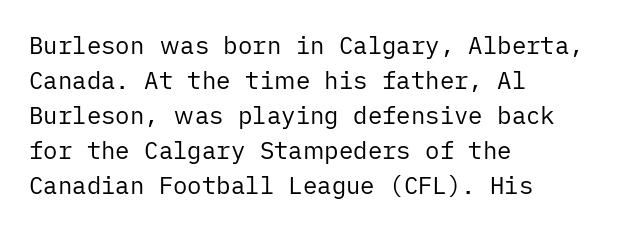
The image shows 24 px text type, upright; set left-aligned, normal line spacing (1.46x), normal letter spacing, not underlined.
